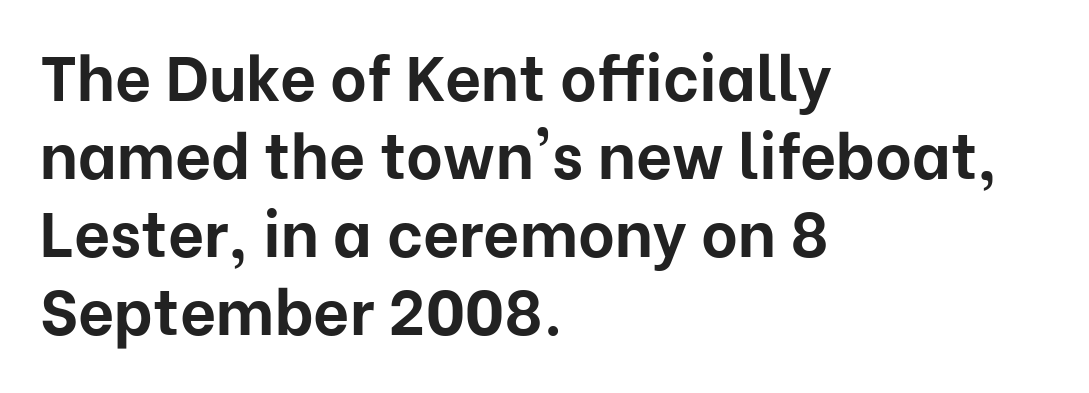
The image shows 63 px bold sans-serif type, upright; set left-aligned, line spacing 1.24x, normal letter spacing, not underlined; low stroke contrast and a medium x-height.
